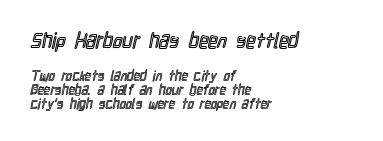
Q: Is the text italic (slanted)? A: Yes.
Q: Is the text underlined? A: No.
Q: How is the paragraph aligned? A: Left-aligned.
Q: Is the spacing between letters normal or unusually wide? A: Normal.
Q: Is the spacing between lines tight, normal or loose? A: Tight.
Q: Which block of text is set in a larger size, the first (top) or the second (bottom)? A: The first (top) one.
